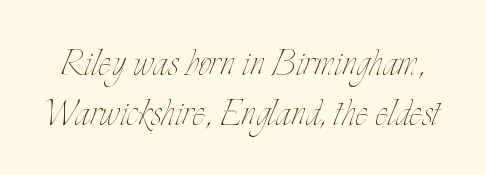
The image shows 48 px thin, condensed type; set tight line spacing (1.05x), normal letter spacing, not underlined; low stroke contrast and a small x-height.
